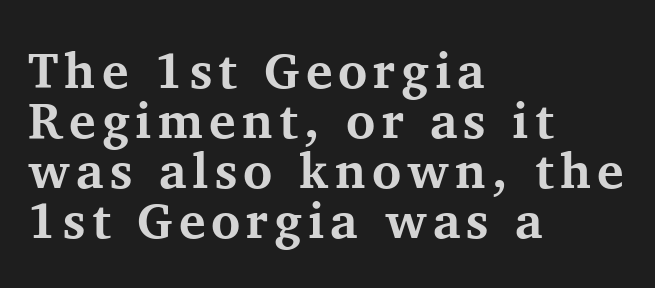
{"serif": "yes", "italic": "no", "bold": "yes", "weight": "bold", "width": "normal", "stroke_contrast": "medium", "x_height": "medium", "monospaced": "no", "underline": "no", "align": "left", "line_spacing": "tight", "line_spacing_ratio": 1.0, "glyph_px": 50}
